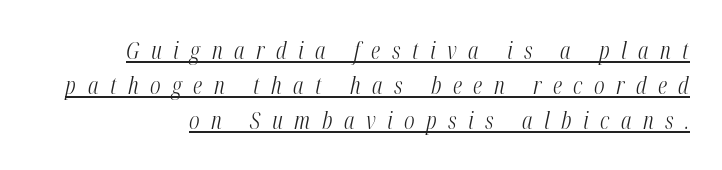
The image shows 24 px text type, italic (leaning right); set normal line spacing (1.45x), unusually wide letter spacing (+0.48 em), underlined.
